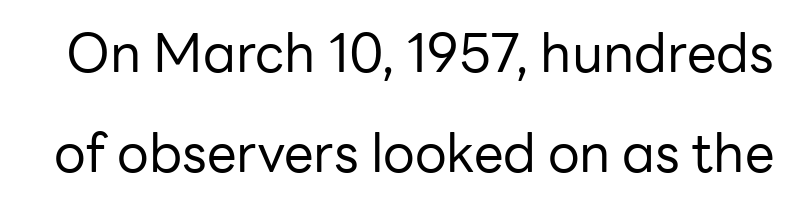
Q: Is the text bold? A: No.
Q: Is the text italic (slanted)? A: No, it is upright.
Q: Is the typeface a serif or a sans-serif typeface? A: Sans-serif.
Q: Is the text underlined? A: No.
Q: Is the spacing between letters normal or unusually wide? A: Normal.
Q: Width (condensed, normal, or wide)? A: Normal.
Q: Stroke contrast? A: Low.
Q: x-height? A: Medium.
Q: Monospaced? A: No.
